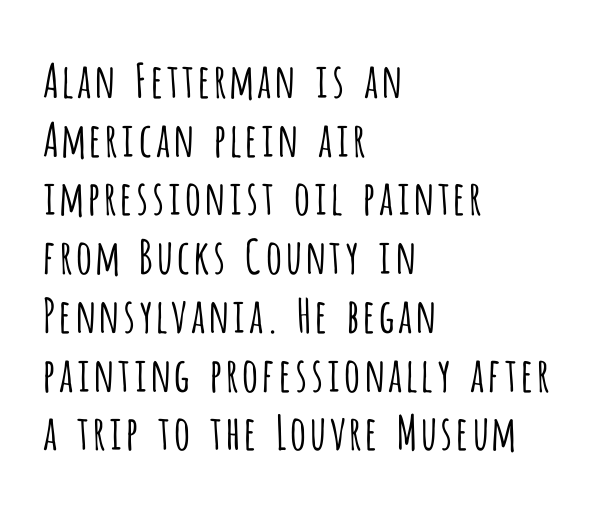
{"serif": "no", "italic": "no", "bold": "no", "weight": "light", "width": "condensed", "stroke_contrast": "low", "x_height": "large", "monospaced": "no", "underline": "no", "align": "left", "line_spacing": "normal", "line_spacing_ratio": 1.25, "letter_spacing": "normal", "letter_spacing_em": 0.0, "glyph_px": 47}
